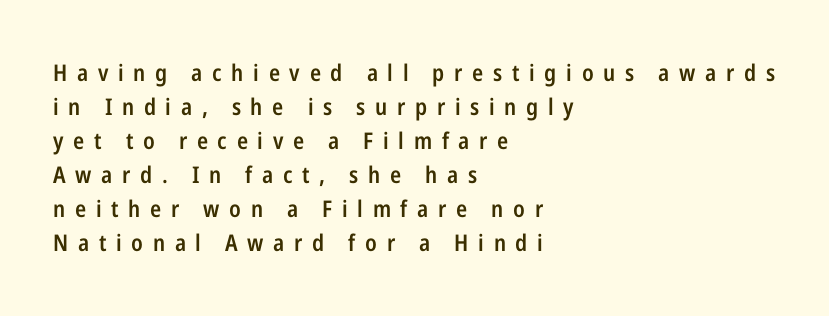
Interline gaps are of average width in this sample. The rendering anchors every line to the left-hand side. Unlike italic type, these characters show no tilt at all. Nobody drew a line under any word here. Weight: semibold (demi). The tracking jumps out immediately: characters are airy and widely separated.
